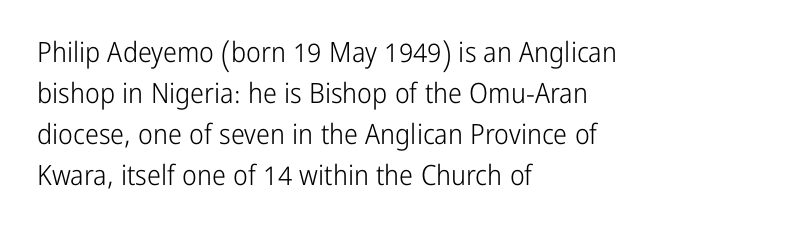
Quick note: interline space is typical. Is the type heavy? It reads as light-to-regular instead. The font family rendered here belongs to the sans-serif group. Descenders hang freely into open space.
